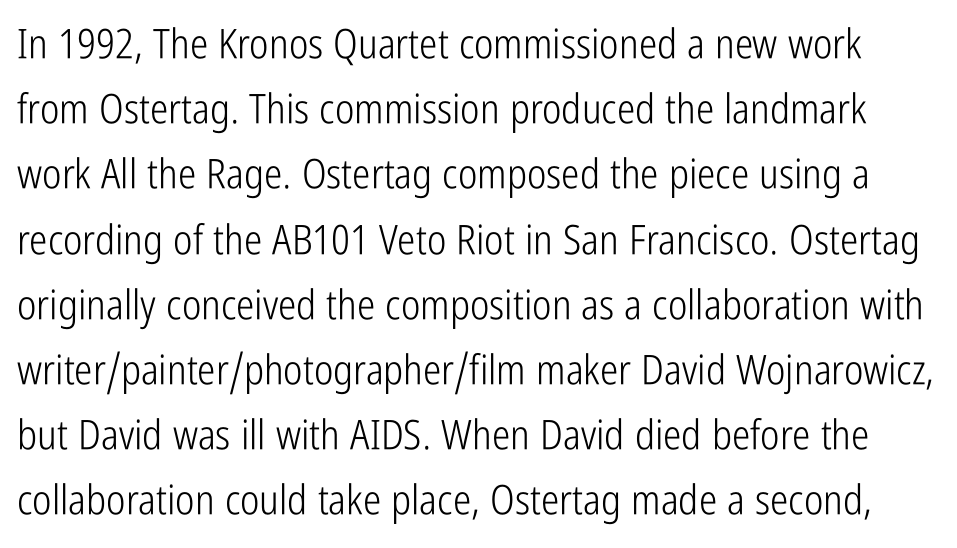
The image shows 41 px light, condensed sans-serif type, upright; set normal line spacing (1.59x), normal letter spacing, not underlined; low stroke contrast and a medium x-height.
